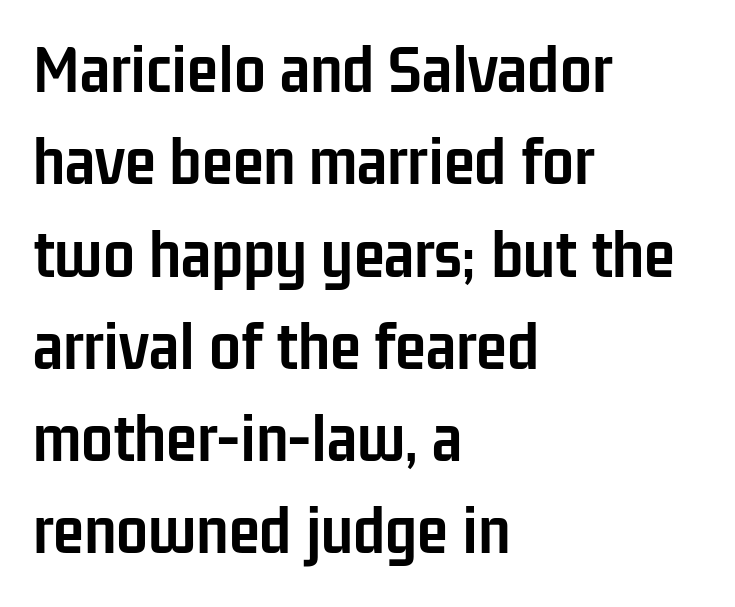
This rendering employs a face without finishing strokes, i.e., a sans-serif. Every letter is thick-stroked: bold, no question. In terms of letterspacing, this is plain default setting. The passage shown is typed in a proportional face where columns would drift. Italic? Not at all — the glyphs are vertical. Notice how descenders clear the ascenders below comfortably — that's standard leading.
